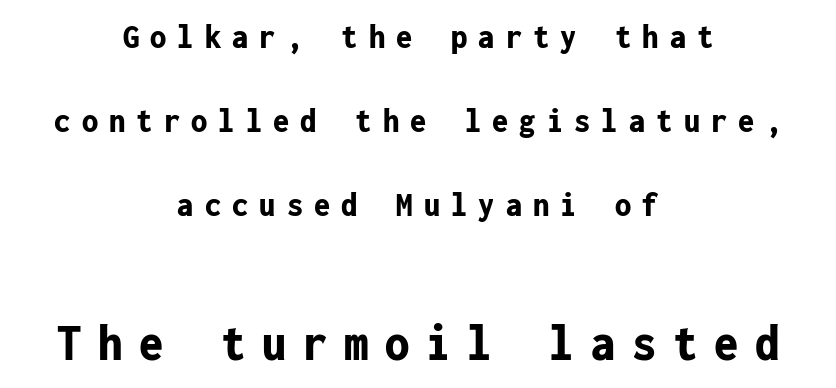
{"serif": "no", "italic": "no", "bold": "yes", "weight": "bold", "width": "condensed", "stroke_contrast": "low", "x_height": "medium", "monospaced": "yes", "underline": "no", "align": "center", "line_spacing": "loose", "line_spacing_ratio": 2.34, "letter_spacing": "wide", "letter_spacing_em": 0.31, "larger_block": "second", "size_ratio": 1.5, "glyph_px": 54}
